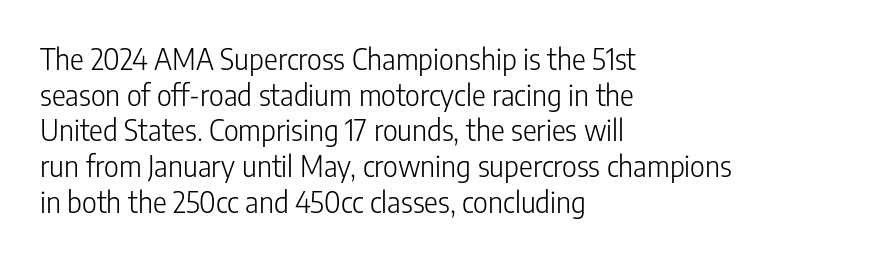
This sample uses an upright cut, with every glyph sitting square on the baseline. Character widths vary here, with narrow letters taking less room than wide ones. Serifs: no, the terminals of the letterforms are clean. Glance below the letters and you will spot only blank space.
